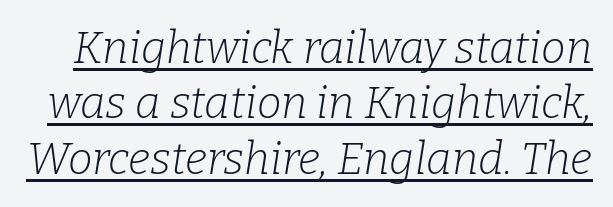
The image shows 44 px light serif type, italic (leaning right); set normal line spacing (1.26x), normal letter spacing, underlined; low stroke contrast and a medium x-height.
